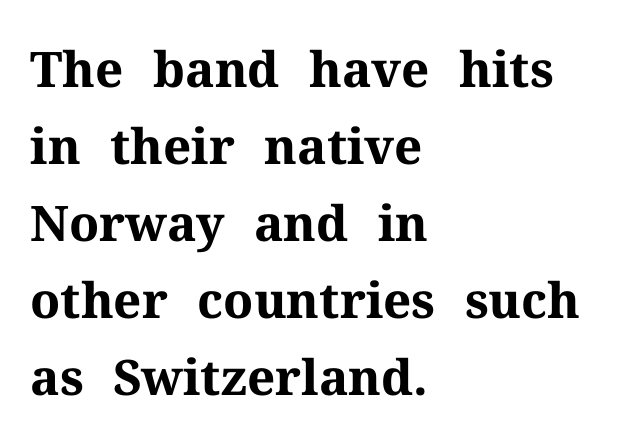
{"serif": "yes", "italic": "no", "bold": "yes", "weight": "bold", "width": "normal", "stroke_contrast": "medium", "x_height": "medium", "monospaced": "no", "underline": "no", "align": "left", "line_spacing": "normal", "line_spacing_ratio": 1.57, "letter_spacing": "normal", "letter_spacing_em": 0.0, "glyph_px": 49}
